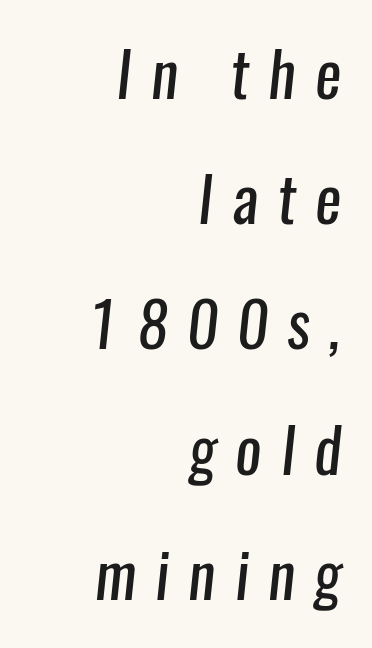
Grotesque or geometric, the face here clearly has no serifs. The horizontal fit of the characters is loose and conspicuously gappy. No word sits above an underline. Line spacing here is loose. The letters look calm and open, with moderate or lighter stems. Alignment: flush right.
